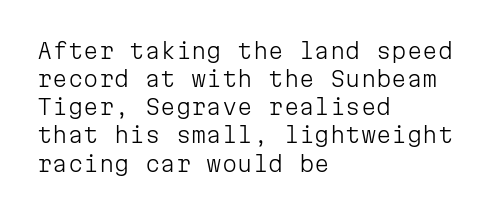
The image shows 22 px text type, upright; set left-aligned, normal line spacing (1.28x), normal letter spacing, not underlined.
